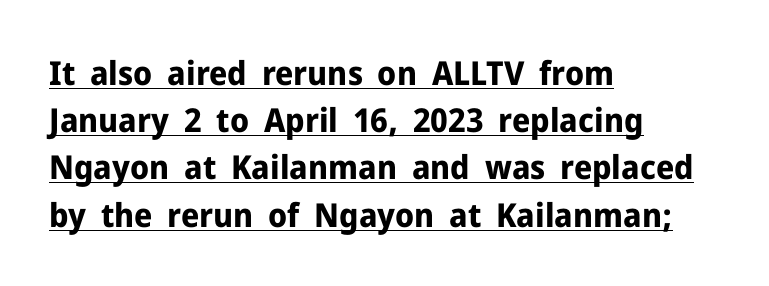
{"serif": "no", "italic": "no", "bold": "yes", "weight": "bold", "width": "normal", "stroke_contrast": "low", "x_height": "medium", "monospaced": "no", "underline": "yes", "align": "left", "line_spacing": "normal", "line_spacing_ratio": 1.43, "letter_spacing": "normal", "letter_spacing_em": 0.0, "glyph_px": 33}
